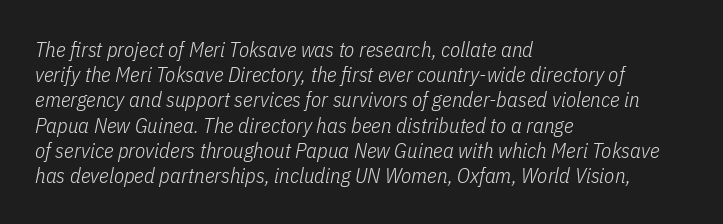
The glyphs look as if they've been sheared to an angle. Left-aligned paragraph, ragged on the right. Weight: regular or lighter. What stands out about the letter spacing? Nothing — it is the standard amount.
